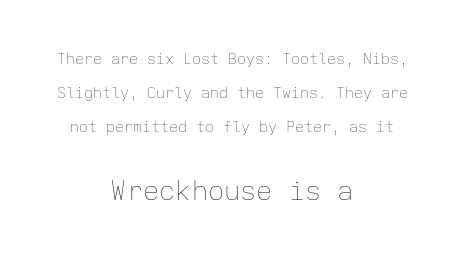
Interline gaps are noticeably wide in this sample. Letters have the restrained weight of plain body copy at most. The font's upright variant was chosen for this text. Teacher's note: observe the equal gaps on both sides — that is centered alignment. The gap between lines stays unmarked.
